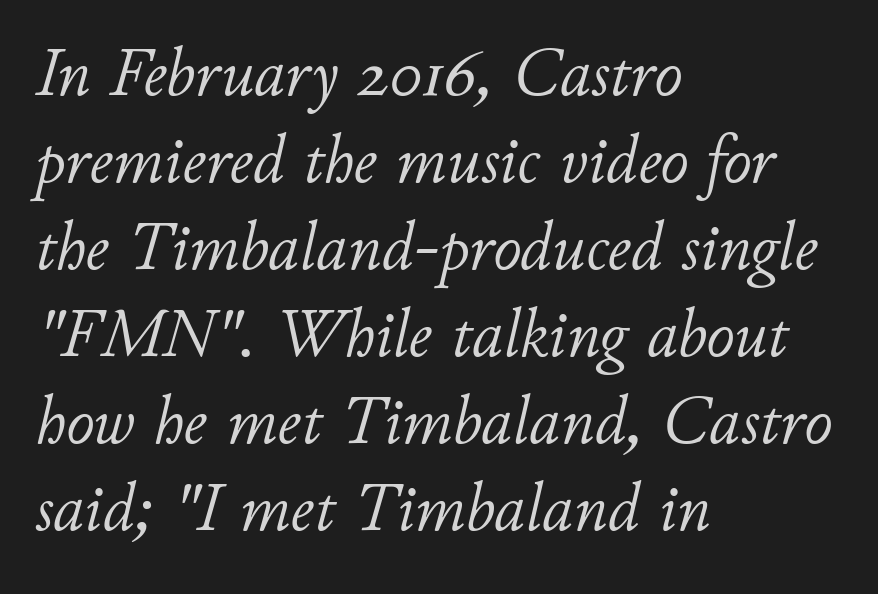
The image shows 69 px light type, italic (leaning right); set left-aligned, normal line spacing (1.26x), normal letter spacing, not underlined; low stroke contrast and a small x-height.
